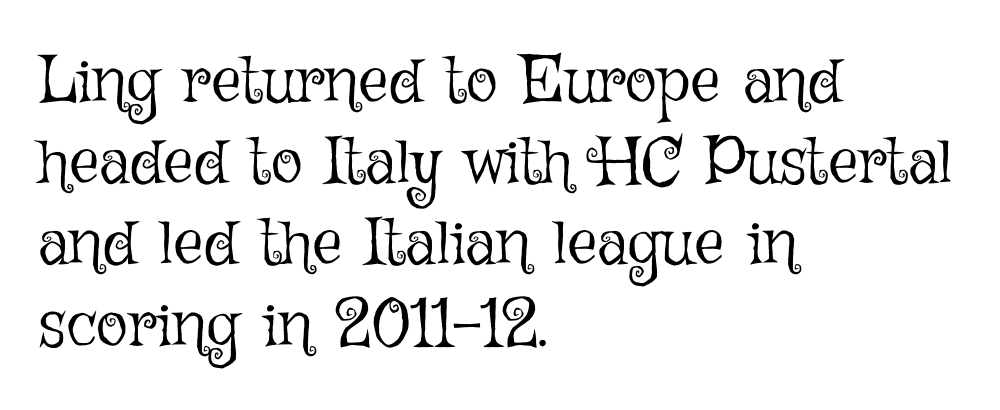
The image shows 66 px light type, upright; set left-aligned, line spacing 1.23x, normal letter spacing, not underlined; low stroke contrast and a medium x-height.
